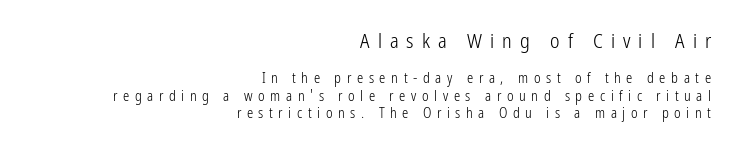
Alignment: flush right. These glyphs show unthickened strokes, regular width or finer. The block of text has a typical density, with ordinary space between rows. The upper block of text is set noticeably larger than the block beneath it.
